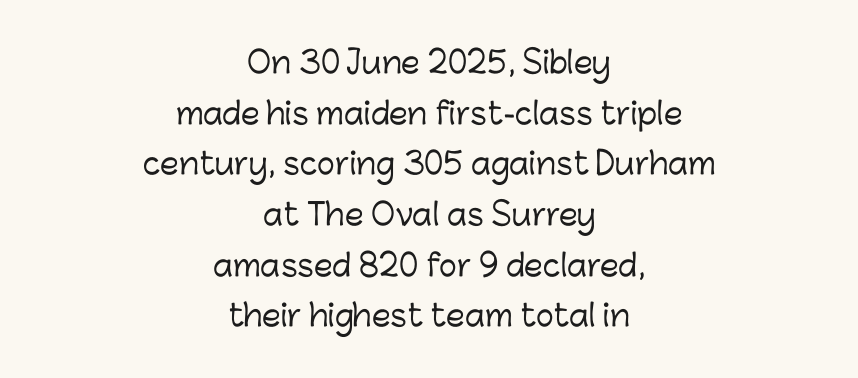
The rows are spaced the way most documents space them. Words appear dense and cohesive because spacing is normal. No feet cap the strokes, marking this as sans-serif type. Anything drawn beneath the words? Only blank space. The text block is weighted toward neither margin, spreading evenly from the middle. Vertical strokes here are truly vertical.
